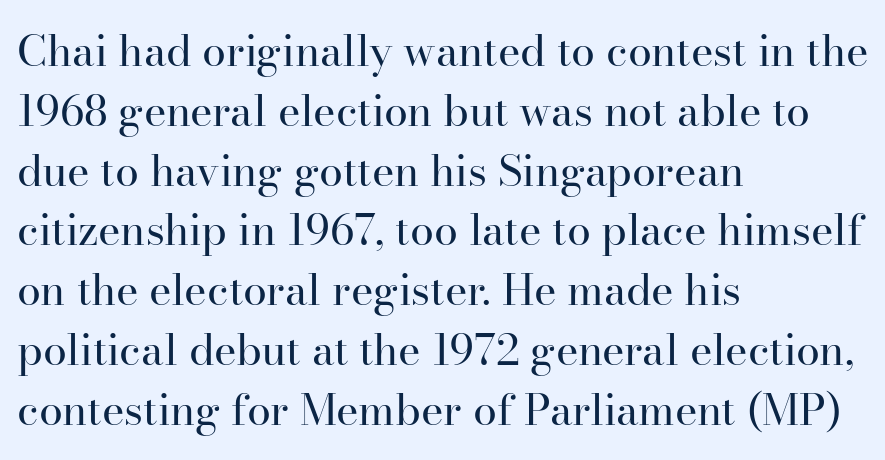
{"serif": "yes", "italic": "no", "bold": "no", "weight": "regular", "width": "normal", "stroke_contrast": "high", "x_height": "small", "monospaced": "no", "underline": "no", "align": "left", "line_spacing": "normal", "line_spacing_ratio": 1.39, "letter_spacing": "normal", "letter_spacing_em": 0.0, "glyph_px": 43}
